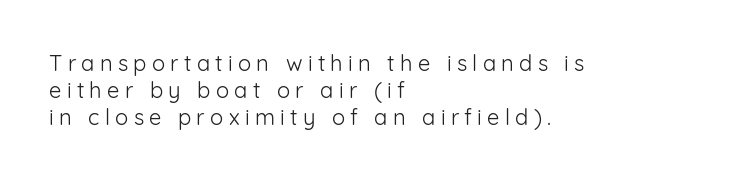
Q: Is the text bold? A: No.
Q: Is the text italic (slanted)? A: No, it is upright.
Q: Is the text underlined? A: No.
Q: How is the paragraph aligned? A: Left-aligned.
Q: Is the spacing between letters normal or unusually wide? A: Unusually wide.
